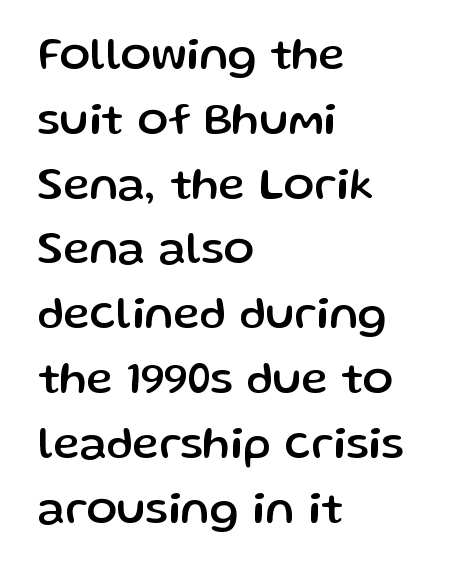
These lines are composed in type without serifs. Letter spacing: default. Lines of text with bare space underneath. A classic flush-left, rag-right setting is used for this passage.
